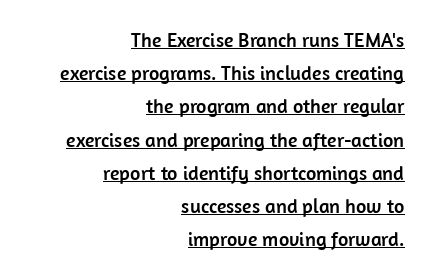
The image shows 20 px text type, upright; set right-aligned, normal line spacing (1.66x), normal letter spacing, underlined.
